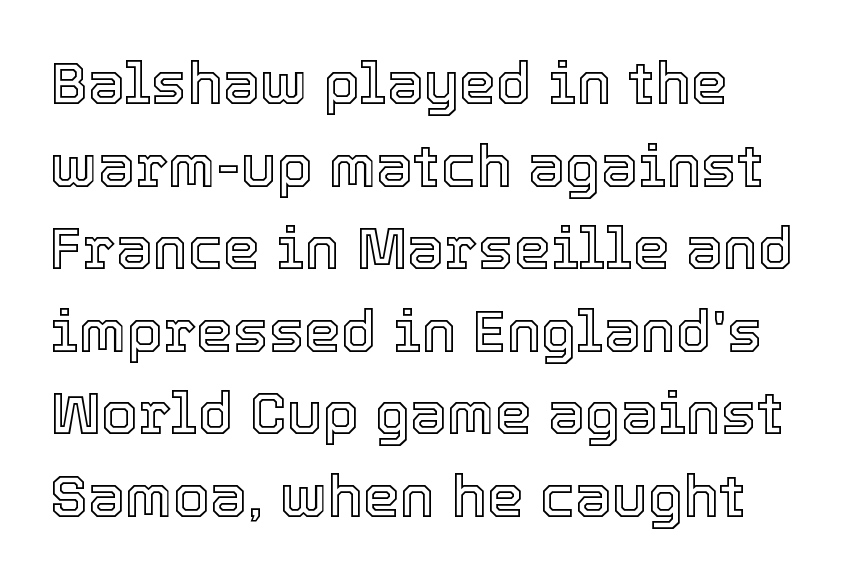
The image shows 59 px text type, upright; set normal line spacing (1.4x), normal letter spacing, not underlined; a medium x-height.
